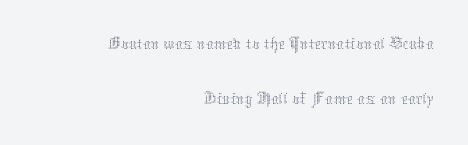
The image shows 39 px thin type, upright; set right-aligned, normal line spacing (1.4x), normal letter spacing, not underlined; medium stroke contrast and a medium x-height.
